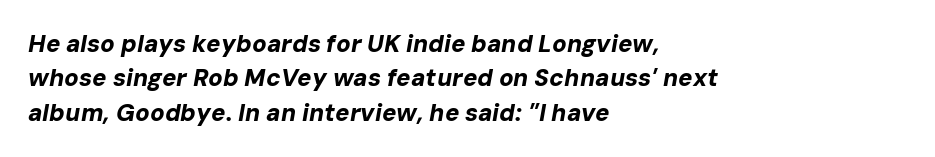
Plenty of ink on the page — the face is bold. A bare baseline throughout the passage. Glyph-to-glyph distance matches everyday printed text. The rendering uses a moderate line-height, typical for paragraphs. Compared with ordinary roman type, these characters are visibly tilted.
